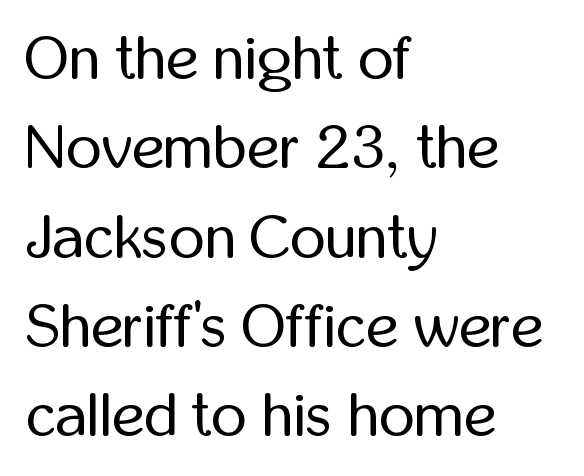
{"serif": "no", "italic": "no", "bold": "no", "weight": "regular", "width": "condensed", "stroke_contrast": "low", "x_height": "medium", "monospaced": "no", "underline": "no", "align": "left", "line_spacing": "normal", "line_spacing_ratio": 1.44, "letter_spacing": "normal", "letter_spacing_em": 0.0, "glyph_px": 62}
